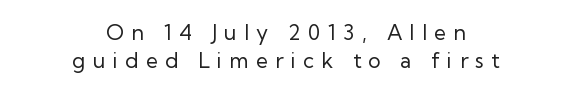
The image shows 21 px text type, upright; set centered, normal line spacing (1.35x), unusually wide letter spacing (+0.35 em), not underlined.
